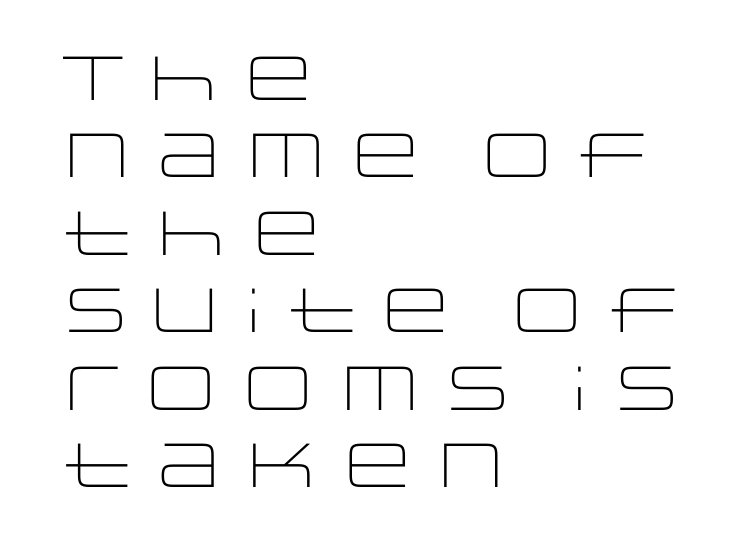
{"serif": "no", "italic": "no", "bold": "no", "weight": "light", "width": "wide", "stroke_contrast": "low", "x_height": "large", "monospaced": "no", "underline": "no", "align": "left", "line_spacing": "normal", "line_spacing_ratio": 1.25, "letter_spacing": "normal", "letter_spacing_em": 0.0, "glyph_px": 62}
